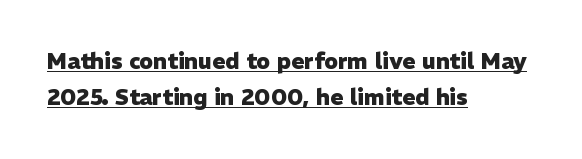
Q: Is the text bold? A: Yes.
Q: Is the text italic (slanted)? A: No, it is upright.
Q: Is the text underlined? A: Yes.
Q: How is the paragraph aligned? A: Left-aligned.
Q: Is the spacing between letters normal or unusually wide? A: Normal.
Q: Is the spacing between lines tight, normal or loose? A: Normal.
